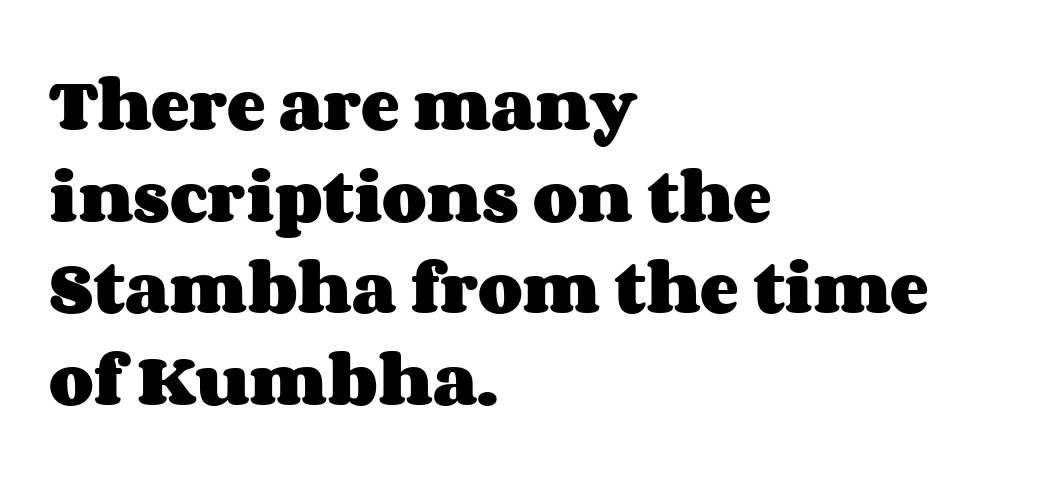
The image shows 58 px heavy, wide type, upright; set left-aligned, normal line spacing (1.58x), normal letter spacing, not underlined; medium stroke contrast and a large x-height.
